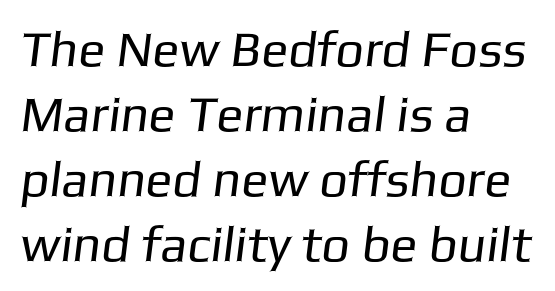
{"serif": "no", "bold": "no", "weight": "regular", "width": "normal", "stroke_contrast": "low", "x_height": "medium", "monospaced": "no", "underline": "no", "align": "left", "line_spacing": "normal", "line_spacing_ratio": 1.3, "letter_spacing": "normal", "letter_spacing_em": 0.0, "glyph_px": 50}
